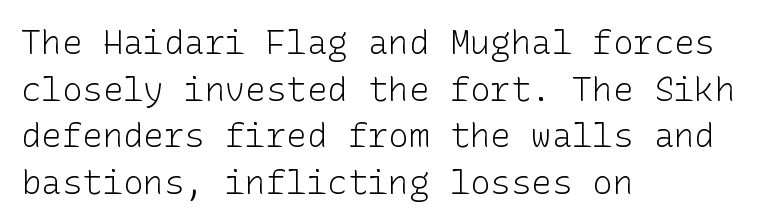
Nope, not italic — everything's standing straight. Glyph-to-glyph distance matches everyday printed text. The font sits on the lighter half of the weight spectrum, regular included. Has an underline been added? It has not. Stroke terminals: plain, sans-serif. Typeset ragged right — the left edge is the straight one.
